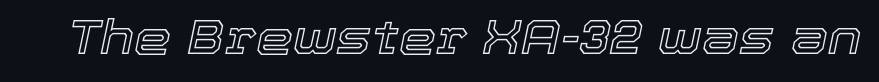
The image shows 47 px text type, italic (leaning right); set normal letter spacing, not underlined; a medium x-height.
